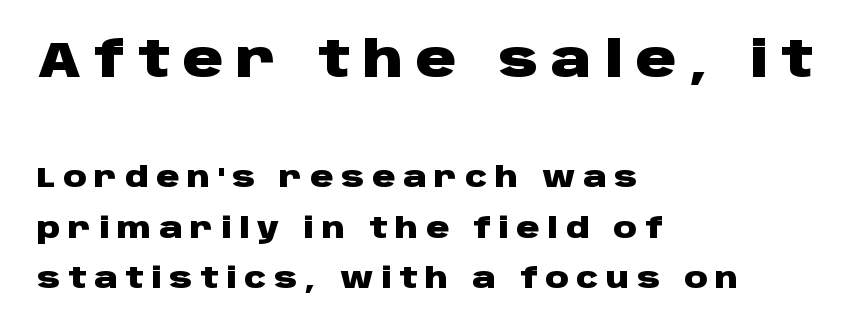
The image shows 50 px heavy, wide sans-serif type, upright; set left-aligned, line spacing 1.73x, unusually wide letter spacing (+0.26 em), not underlined; the first (top) block is 1.72x larger; low stroke contrast and a large x-height.
